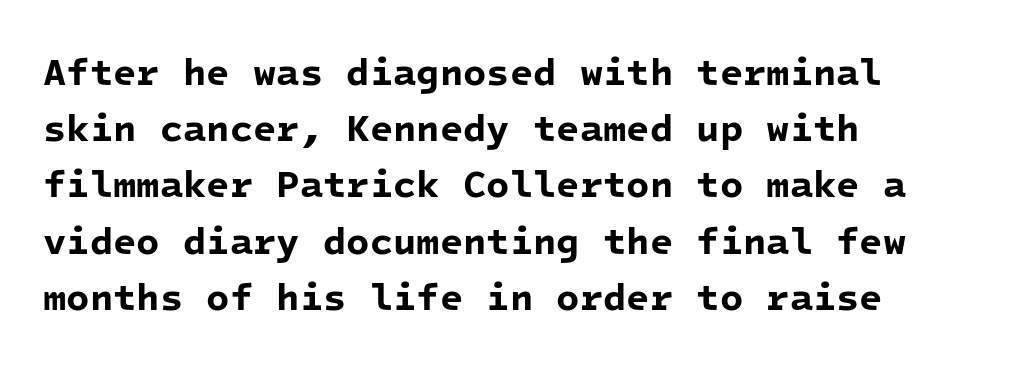
Q: Is the text bold? A: Yes.
Q: Is the typeface a serif or a sans-serif typeface? A: Sans-serif.
Q: Is the text underlined? A: No.
Q: How is the paragraph aligned? A: Left-aligned.
Q: Is the spacing between letters normal or unusually wide? A: Normal.
Q: Is the spacing between lines tight, normal or loose? A: Normal.
Q: Width (condensed, normal, or wide)? A: Normal.
Q: Stroke contrast? A: Low.
Q: x-height? A: Medium.
Q: Monospaced? A: Yes.
